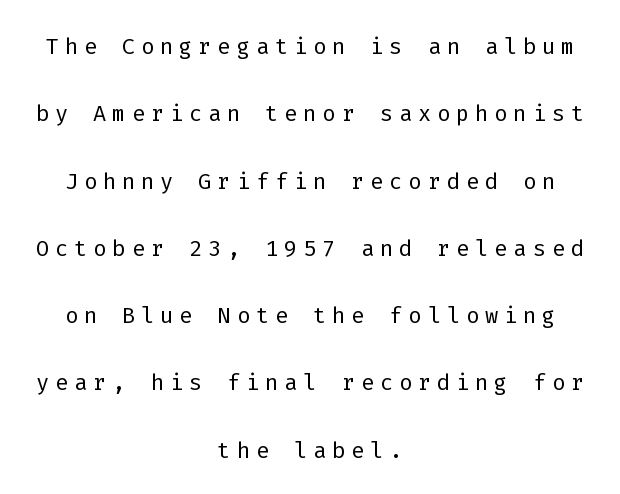
{"serif": "no", "italic": "no", "bold": "no", "weight": "light", "width": "normal", "stroke_contrast": "low", "x_height": "medium", "monospaced": "yes", "underline": "no", "align": "center", "line_spacing": "loose", "line_spacing_ratio": 2.17, "glyph_px": 31}
